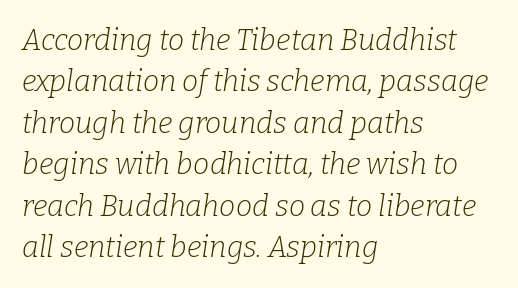
The image shows 29 px light serif type, italic (leaning right); set left-aligned, normal line spacing (1.43x), normal letter spacing, not underlined; low stroke contrast and a medium x-height.
